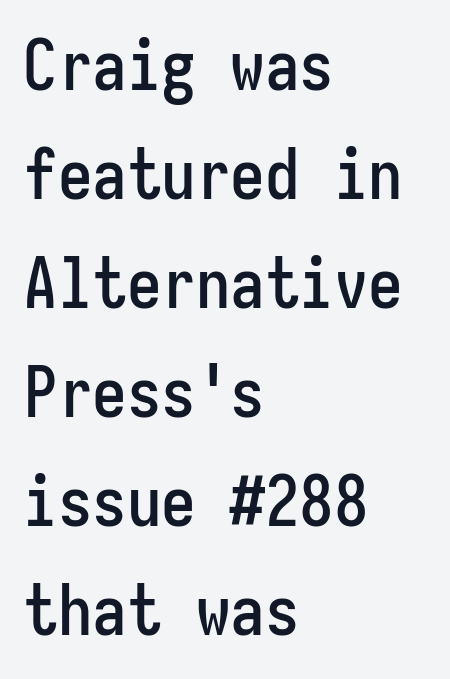
Q: Is the text italic (slanted)? A: No, it is upright.
Q: Is the typeface a serif or a sans-serif typeface? A: Sans-serif.
Q: Is the text underlined? A: No.
Q: How is the paragraph aligned? A: Left-aligned.
Q: Is the spacing between letters normal or unusually wide? A: Normal.
Q: Is the spacing between lines tight, normal or loose? A: Normal.
Q: Width (condensed, normal, or wide)? A: Condensed.
Q: Stroke contrast? A: Low.
Q: x-height? A: Medium.
Q: Monospaced? A: Yes.
